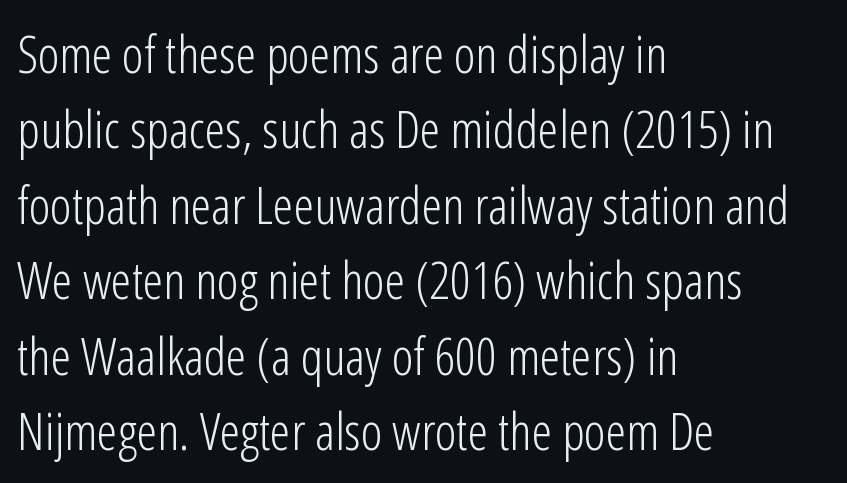
The image shows 52 px light, condensed sans-serif type, upright; set left-aligned, normal line spacing (1.45x), normal letter spacing, not underlined; low stroke contrast and a medium x-height.
